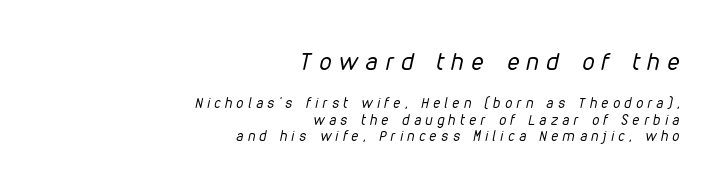
{"italic": "yes", "lean": "right", "slant_degrees": 12, "bold": "no", "underline": "no", "align": "right", "line_spacing_ratio": 1.17, "letter_spacing": "wide", "letter_spacing_em": 0.33, "larger_block": "first", "size_ratio": 1.71, "glyph_px": 24}
